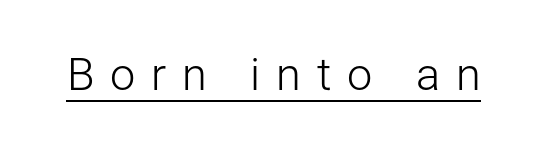
Q: Is the text bold? A: No.
Q: Is the text italic (slanted)? A: No, it is upright.
Q: Is the typeface a serif or a sans-serif typeface? A: Sans-serif.
Q: Is the text underlined? A: Yes.
Q: Is the spacing between letters normal or unusually wide? A: Unusually wide.
Q: Width (condensed, normal, or wide)? A: Normal.
Q: Stroke contrast? A: Low.
Q: x-height? A: Medium.
Q: Monospaced? A: No.
